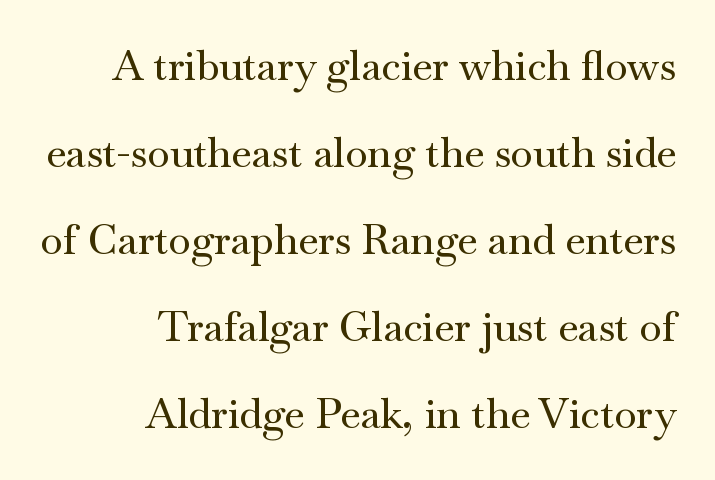
Posture: vertical. Reading down the column, the eye jumps a long way to each next line. The specimen omits any rule beneath the text block's lines. Looks like regular typesetting: each glyph gets only the width it needs. Line endings align vertically; line beginnings do not.
